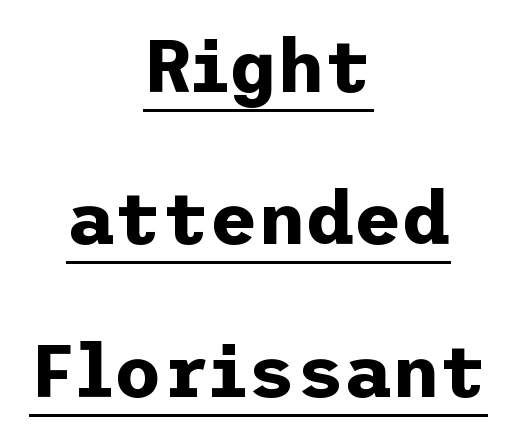
Q: Is the text bold? A: Yes.
Q: Is the text italic (slanted)? A: No, it is upright.
Q: Is the typeface a serif or a sans-serif typeface? A: Sans-serif.
Q: Is the text underlined? A: Yes.
Q: How is the paragraph aligned? A: Centered.
Q: Is the spacing between letters normal or unusually wide? A: Normal.
Q: Is the spacing between lines tight, normal or loose? A: Loose.
Q: Width (condensed, normal, or wide)? A: Normal.
Q: Stroke contrast? A: Low.
Q: x-height? A: Medium.
